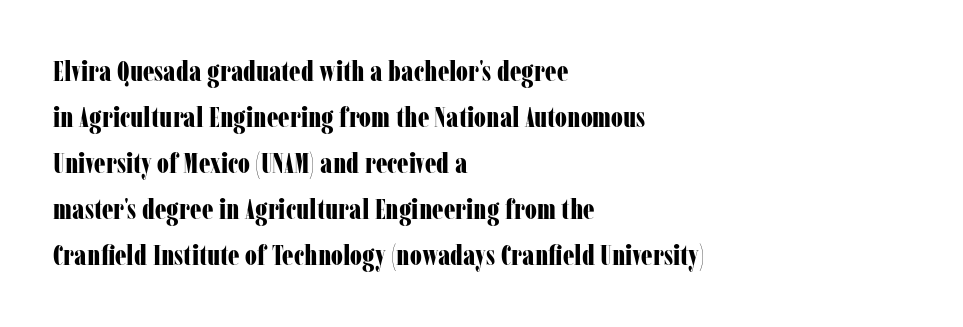
There is no visible air inserted between adjacent glyphs. The leading is moderate, giving the passage an even texture. The text block is weighted toward the left margin, trailing off unevenly rightward. Are there feet on the stems? There are — it's a serif.
